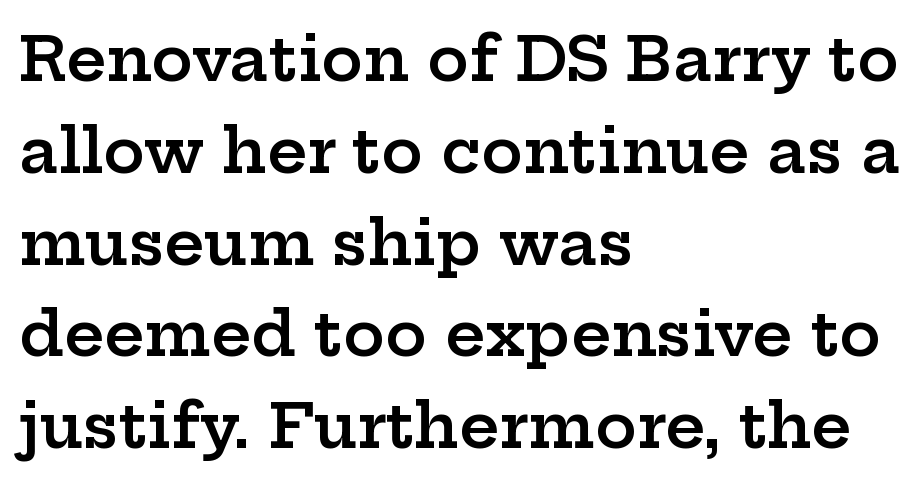
Q: Is the text bold? A: Semi-bold.
Q: Is the text italic (slanted)? A: No, it is upright.
Q: Is the typeface a serif or a sans-serif typeface? A: Serif.
Q: Is the text underlined? A: No.
Q: How is the paragraph aligned? A: Left-aligned.
Q: Is the spacing between letters normal or unusually wide? A: Normal.
Q: Is the spacing between lines tight, normal or loose? A: Normal.
Q: Width (condensed, normal, or wide)? A: Wide.
Q: Stroke contrast? A: Low.
Q: x-height? A: Medium.
Q: Monospaced? A: No.
